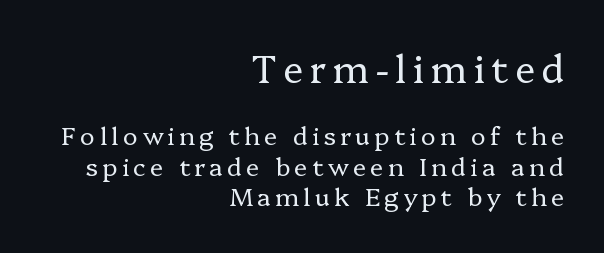
The image shows 38 px regular-weight serif type, upright; set right-aligned, line spacing 1.21x, not underlined; the first (top) block is 1.52x larger; low stroke contrast and a medium x-height.
